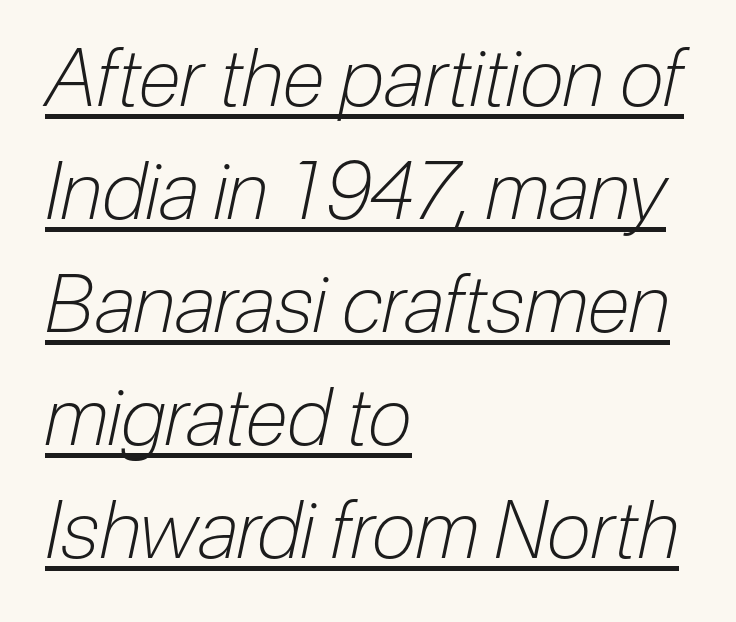
Q: Is the text bold? A: No.
Q: Is the text italic (slanted)? A: Yes, it leans right by about 12 degrees.
Q: Is the text underlined? A: Yes.
Q: How is the paragraph aligned? A: Left-aligned.
Q: Is the spacing between letters normal or unusually wide? A: Normal.
Q: Is the spacing between lines tight, normal or loose? A: Normal.
Q: Width (condensed, normal, or wide)? A: Condensed.
Q: Stroke contrast? A: Low.
Q: x-height? A: Medium.
Q: Monospaced? A: No.
